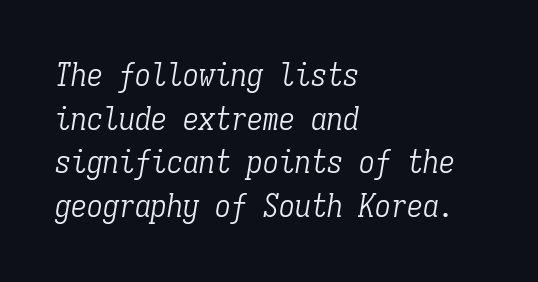
The image shows 32 px light, condensed serif type, italic (leaning right), monospaced; set left-aligned, normal line spacing (1.36x), normal letter spacing, not underlined; low stroke contrast and a medium x-height.
